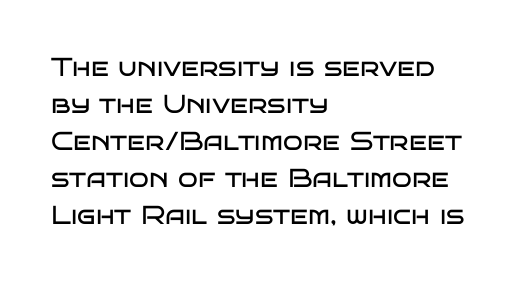
Rule under the text: the space is simply empty. The tracking reads as untouched default to a designer's eye. Compared with a typical body face, this is equally light or lighter still. A student would call this left alignment; a typographer would say flush left, rag right. The rows are spaced the way most documents space them.
